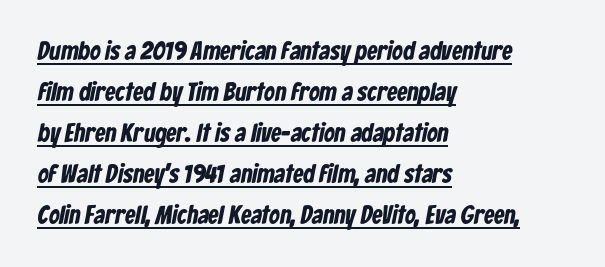
{"bold": "yes", "underline": "yes", "align": "left", "line_spacing": "normal", "line_spacing_ratio": 1.58, "letter_spacing": "normal", "letter_spacing_em": 0.0, "glyph_px": 26}
